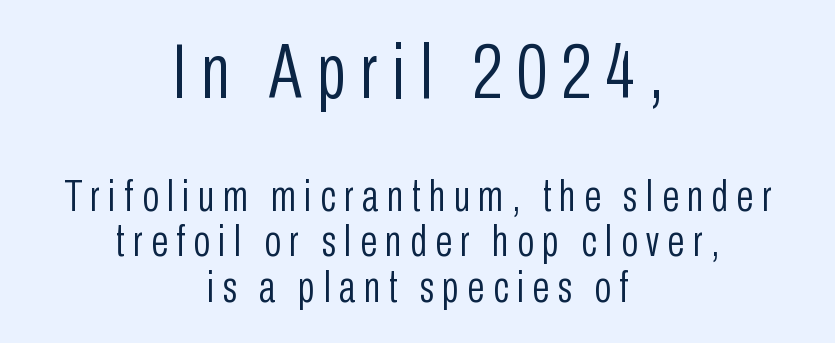
Q: Is the text bold? A: No.
Q: Is the text italic (slanted)? A: No, it is upright.
Q: Is the typeface a serif or a sans-serif typeface? A: Sans-serif.
Q: Is the text underlined? A: No.
Q: How is the paragraph aligned? A: Centered.
Q: Is the spacing between lines tight, normal or loose? A: Tight.
Q: Which block of text is set in a larger size, the first (top) or the second (bottom)? A: The first (top) one.
Q: Width (condensed, normal, or wide)? A: Condensed.
Q: Stroke contrast? A: Low.
Q: x-height? A: Medium.
Q: Monospaced? A: No.
